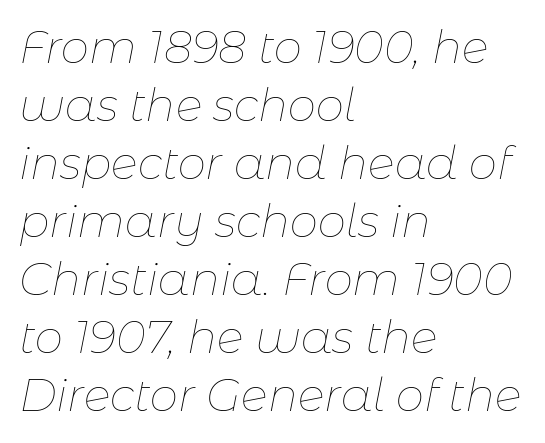
The image shows 45 px thin type, italic (leaning right); set left-aligned, normal line spacing (1.29x), normal letter spacing, not underlined; low stroke contrast and a medium x-height.
